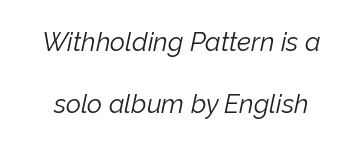
Q: Is the text bold? A: No.
Q: Is the text italic (slanted)? A: Yes, it leans right by about 12 degrees.
Q: Is the text underlined? A: No.
Q: Is the spacing between letters normal or unusually wide? A: Normal.
Q: Is the spacing between lines tight, normal or loose? A: Loose.
